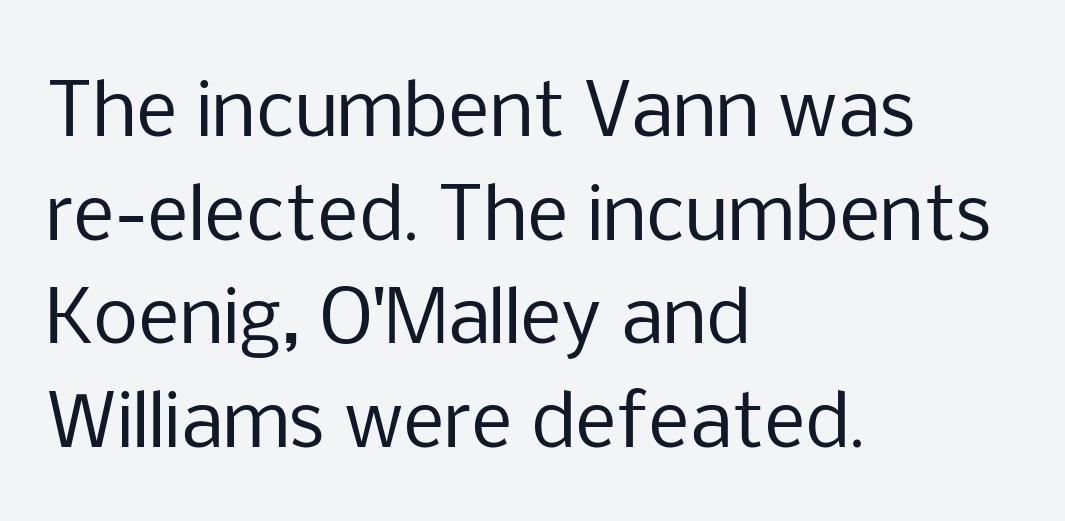
The image shows 72 px regular-weight sans-serif type, upright; set left-aligned, normal line spacing (1.44x), normal letter spacing, not underlined; low stroke contrast and a medium x-height.
